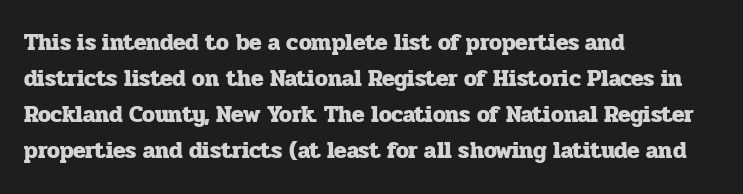
Q: Is the text bold? A: Yes.
Q: Is the text italic (slanted)? A: No, it is upright.
Q: Is the text underlined? A: No.
Q: How is the paragraph aligned? A: Left-aligned.
Q: Is the spacing between letters normal or unusually wide? A: Normal.
Q: Is the spacing between lines tight, normal or loose? A: Normal.
